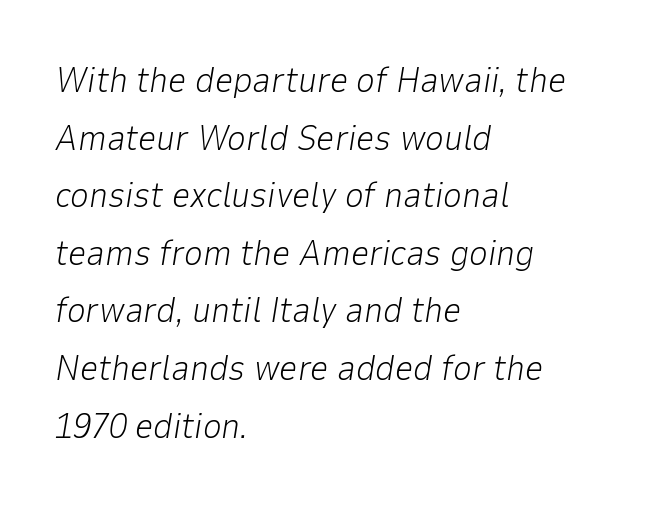
The image shows 36 px light type, italic (leaning right); set left-aligned, normal line spacing (1.6x), normal letter spacing, not underlined; low stroke contrast and a medium x-height.
